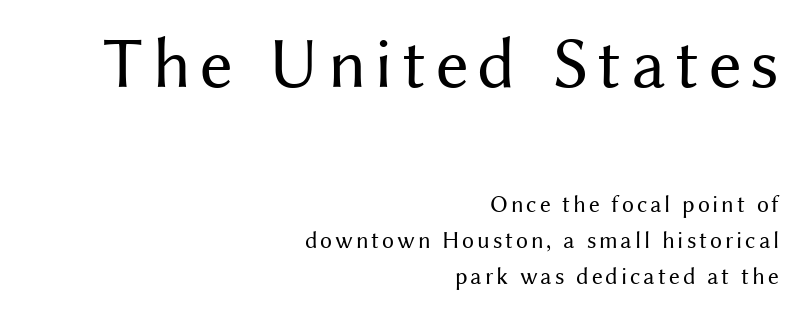
Only glyphs here, with clear space below each row. How would I describe the line gaps? Plain and ordinary. Type size steps down from the first block to the second. Line ends are locked; line starts wander.
